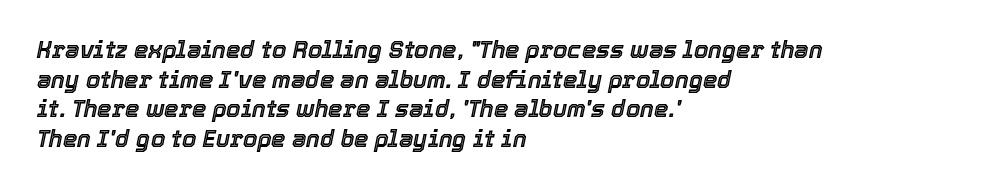
Q: Is the text italic (slanted)? A: Yes, it leans right by about 12 degrees.
Q: Is the text underlined? A: No.
Q: How is the paragraph aligned? A: Left-aligned.
Q: Is the spacing between letters normal or unusually wide? A: Normal.
Q: Is the spacing between lines tight, normal or loose? A: Normal.
